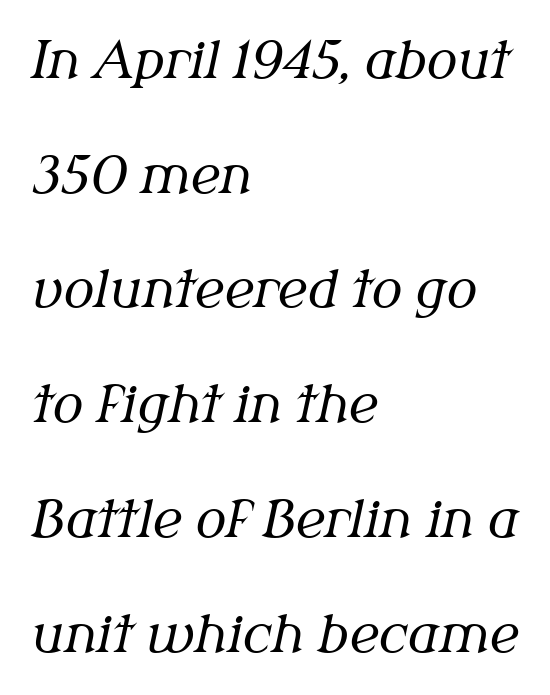
{"serif": "yes", "italic": "yes", "lean": "right", "slant_degrees": 12, "bold": "no", "weight": "regular", "width": "normal", "stroke_contrast": "medium", "x_height": "medium", "monospaced": "no", "underline": "no", "align": "left", "line_spacing": "loose", "line_spacing_ratio": 2.25, "letter_spacing": "normal", "letter_spacing_em": 0.0, "glyph_px": 51}
